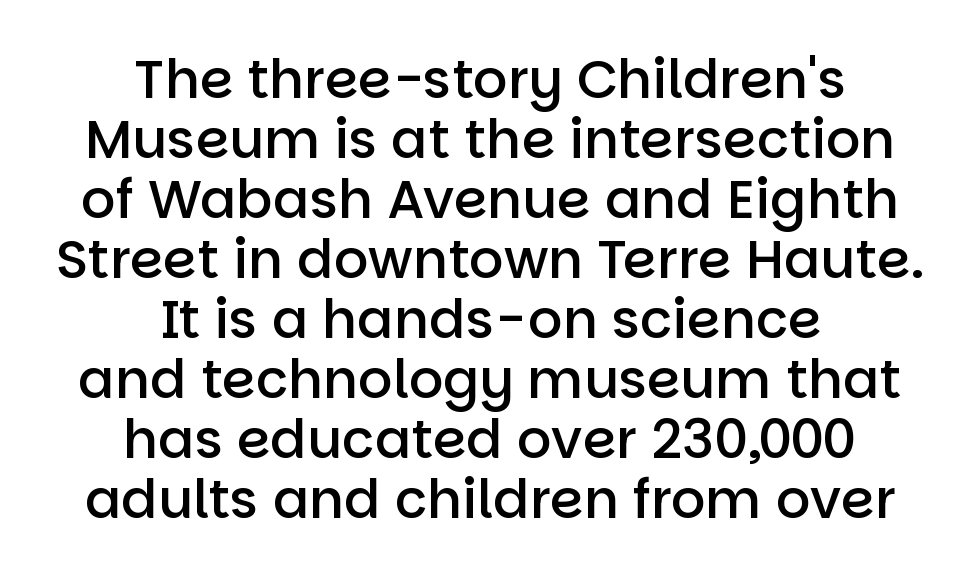
Summary of vertical rhythm: compact, with narrow interline spacing. Stems and bowls a touch heavier than normal — semibold. These lines are composed in type without serifs. A typesetter would call this proportional, since set widths differ per character.
